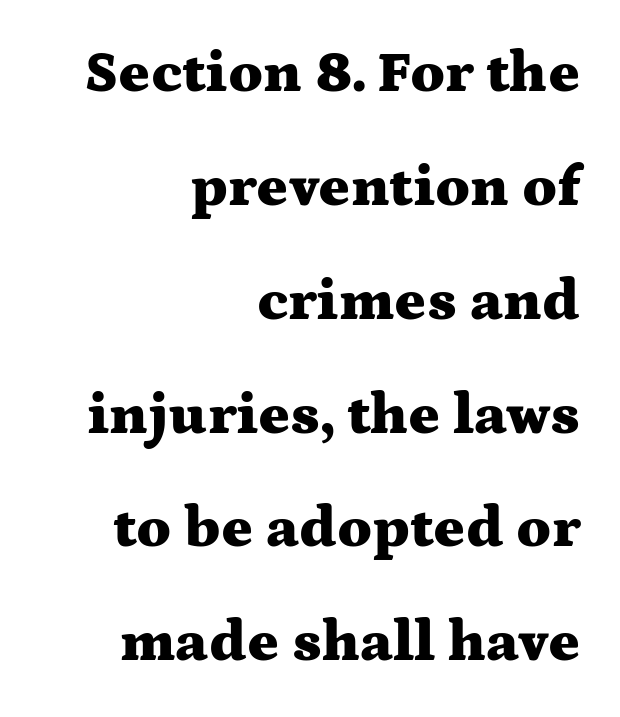
Varying glyph widths throughout — classic text-font behaviour. If you drew a line through each stem, it would be perfectly vertical. The glyphs are unaccompanied by any horizontal stroke below them. What kind of face is this? One with serifs. Strokes here are thick enough to call this a true bold. Inter-character spacing is left at the font's built-in metrics.
